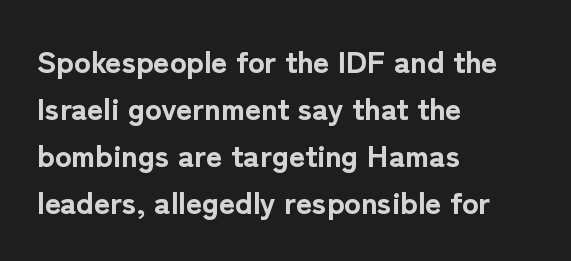
Q: Is the text bold? A: Yes.
Q: Is the text italic (slanted)? A: No, it is upright.
Q: Is the typeface a serif or a sans-serif typeface? A: Sans-serif.
Q: Is the text underlined? A: No.
Q: How is the paragraph aligned? A: Left-aligned.
Q: Is the spacing between letters normal or unusually wide? A: Normal.
Q: Is the spacing between lines tight, normal or loose? A: Normal.
Q: Width (condensed, normal, or wide)? A: Normal.
Q: Stroke contrast? A: Low.
Q: x-height? A: Medium.
Q: Monospaced? A: No.
